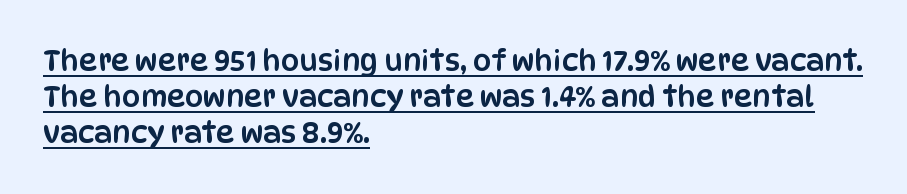
Q: Is the text italic (slanted)? A: No, it is upright.
Q: Is the typeface a serif or a sans-serif typeface? A: Sans-serif.
Q: Is the text underlined? A: Yes.
Q: How is the paragraph aligned? A: Left-aligned.
Q: Is the spacing between letters normal or unusually wide? A: Normal.
Q: Is the spacing between lines tight, normal or loose? A: Normal.
Q: Width (condensed, normal, or wide)? A: Condensed.
Q: Stroke contrast? A: Low.
Q: x-height? A: Large.
Q: Monospaced? A: No.
